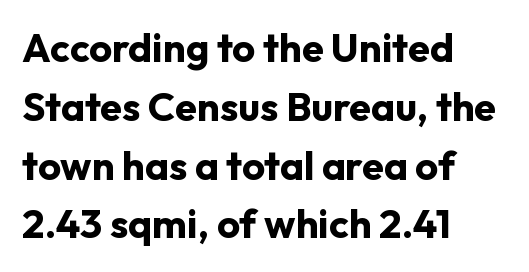
The image shows 40 px bold sans-serif type, upright; set left-aligned, normal line spacing (1.47x), normal letter spacing, not underlined; low stroke contrast and a medium x-height.
